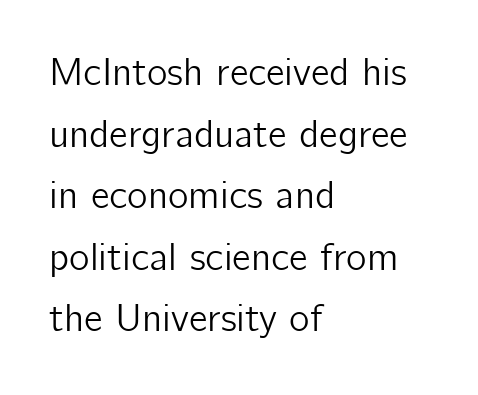
{"serif": "no", "italic": "no", "width": "normal", "stroke_contrast": "low", "x_height": "medium", "monospaced": "no", "underline": "no", "align": "left", "line_spacing": "normal", "line_spacing_ratio": 1.58, "letter_spacing": "normal", "letter_spacing_em": 0.0, "glyph_px": 39}
